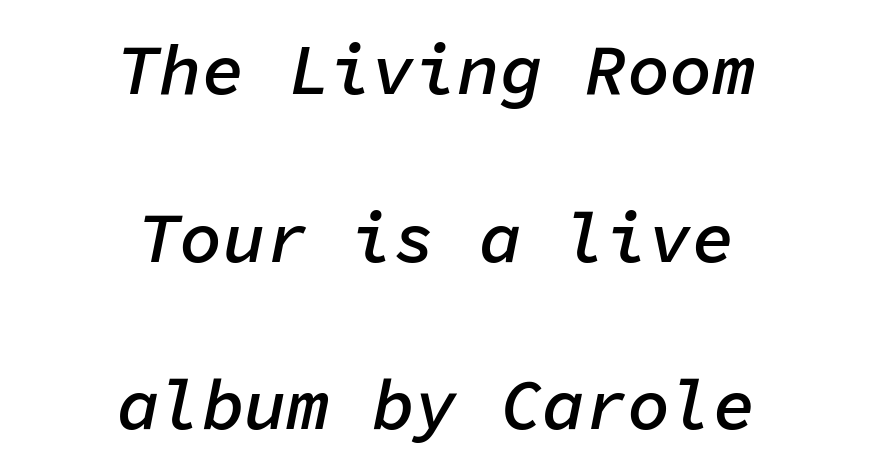
The image shows 71 px semibold type, italic (leaning right), monospaced; set centered, loose line spacing (2.36x), normal letter spacing, not underlined; low stroke contrast and a medium x-height.
